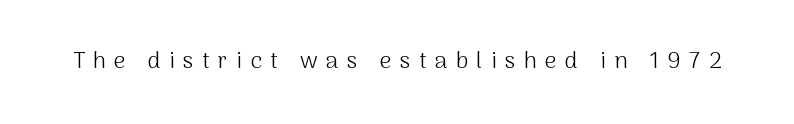
{"italic": "no", "bold": "no", "underline": "no", "letter_spacing": "wide", "letter_spacing_em": 0.36, "glyph_px": 23}
